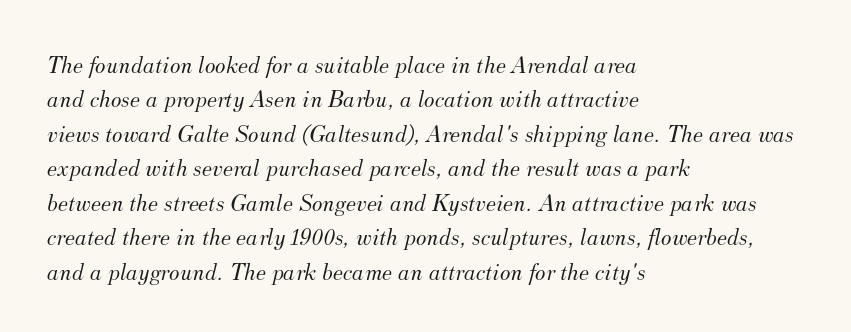
Q: Is the text bold? A: No.
Q: Is the text italic (slanted)? A: Yes, it leans right by about 12 degrees.
Q: Is the text underlined? A: No.
Q: How is the paragraph aligned? A: Left-aligned.
Q: Is the spacing between letters normal or unusually wide? A: Normal.
Q: Is the spacing between lines tight, normal or loose? A: Normal.
